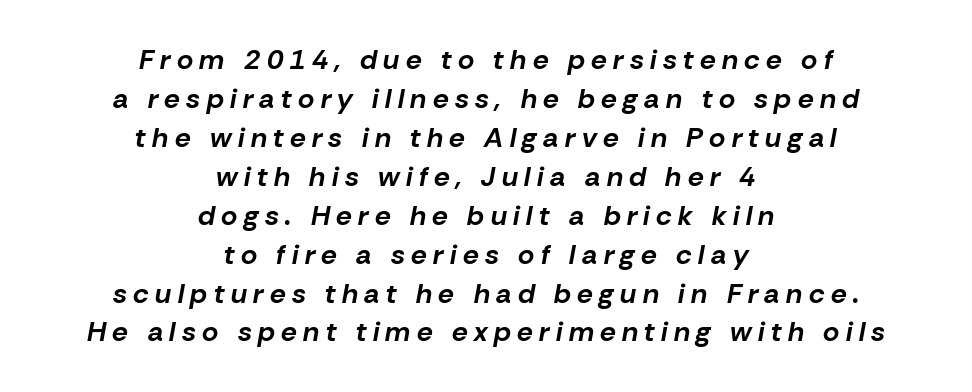
{"italic": "yes", "lean": "right", "slant_degrees": 10, "bold": "yes", "weight": "bold", "width": "normal", "stroke_contrast": "low", "x_height": "medium", "monospaced": "no", "underline": "no", "align": "center", "line_spacing": "normal", "line_spacing_ratio": 1.39, "letter_spacing": "wide", "letter_spacing_em": 0.23, "glyph_px": 28}
